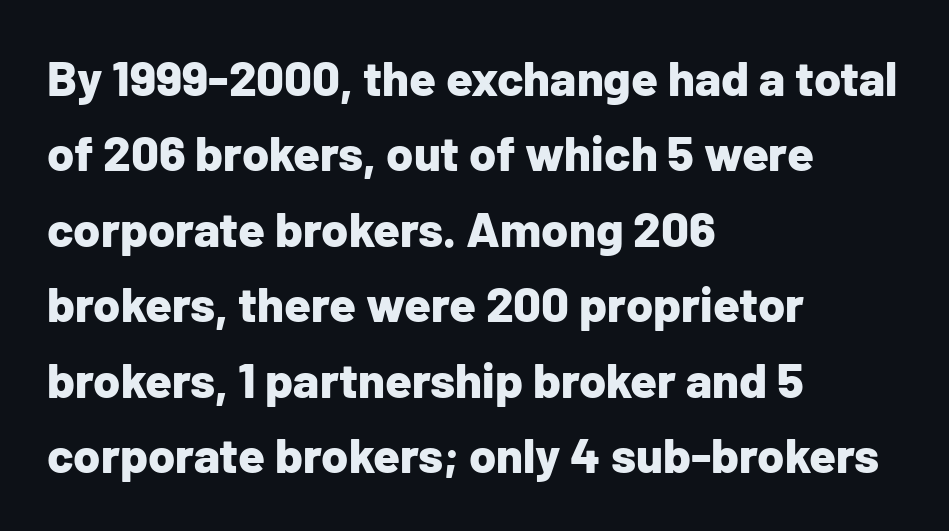
{"serif": "no", "italic": "no", "bold": "yes", "weight": "bold", "width": "normal", "stroke_contrast": "low", "x_height": "medium", "monospaced": "no", "underline": "no", "align": "left", "line_spacing": "normal", "line_spacing_ratio": 1.54, "letter_spacing": "normal", "letter_spacing_em": 0.0, "glyph_px": 49}
